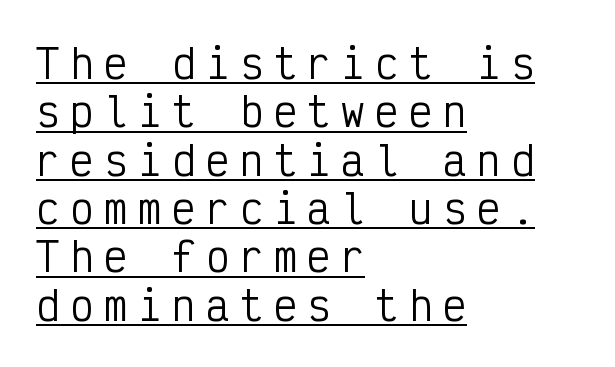
{"serif": "no", "italic": "no", "bold": "no", "weight": "regular", "width": "condensed", "stroke_contrast": "low", "x_height": "medium", "monospaced": "yes", "underline": "yes", "align": "left", "line_spacing_ratio": 1.24, "letter_spacing": "wide", "letter_spacing_em": 0.27, "glyph_px": 39}
